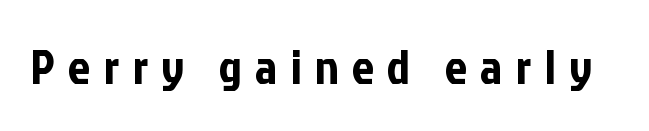
Descenders hang freely into open space. The face used here is a sans, in the tradition of grotesques and geometrics. Letter spacing: wide. This sample uses an upright cut, with every glyph sitting square on the baseline.
